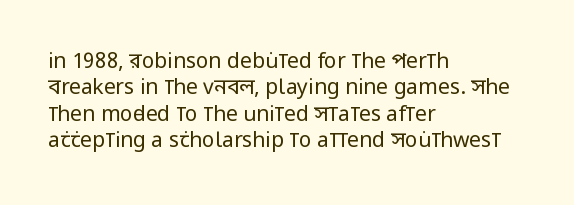
Q: Is the text bold? A: No.
Q: Is the text italic (slanted)? A: No, it is upright.
Q: Is the text underlined? A: No.
Q: How is the paragraph aligned? A: Left-aligned.
Q: Is the spacing between letters normal or unusually wide? A: Normal.
Q: Is the spacing between lines tight, normal or loose? A: Normal.
